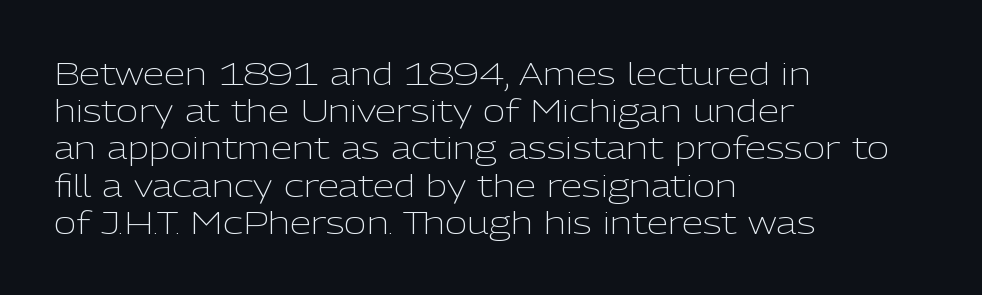
{"serif": "no", "italic": "no", "bold": "no", "weight": "light", "width": "normal", "stroke_contrast": "low", "x_height": "medium", "monospaced": "no", "underline": "no", "align": "left", "line_spacing_ratio": 1.2, "letter_spacing": "normal", "letter_spacing_em": 0.0, "glyph_px": 31}
